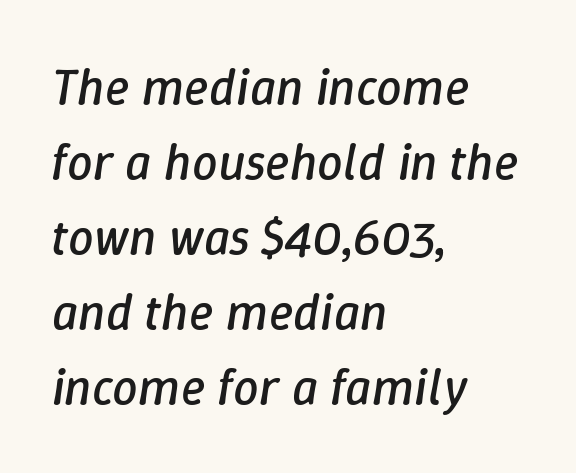
Q: Is the text bold? A: No.
Q: Is the text italic (slanted)? A: Yes, it leans right by about 9 degrees.
Q: Is the text underlined? A: No.
Q: How is the paragraph aligned? A: Left-aligned.
Q: Is the spacing between letters normal or unusually wide? A: Normal.
Q: Is the spacing between lines tight, normal or loose? A: Normal.
Q: Width (condensed, normal, or wide)? A: Normal.
Q: Stroke contrast? A: Low.
Q: x-height? A: Medium.
Q: Monospaced? A: No.
